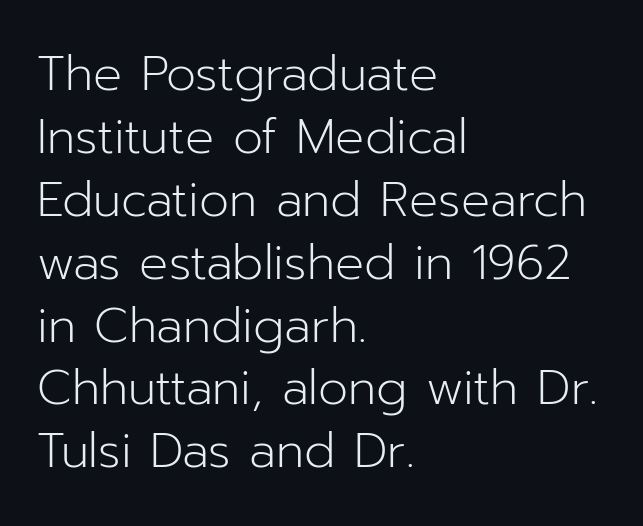
{"serif": "no", "italic": "no", "bold": "no", "weight": "light", "width": "normal", "stroke_contrast": "low", "x_height": "medium", "monospaced": "no", "underline": "no", "align": "left", "line_spacing": "normal", "line_spacing_ratio": 1.31, "letter_spacing": "normal", "letter_spacing_em": 0.0, "glyph_px": 48}
